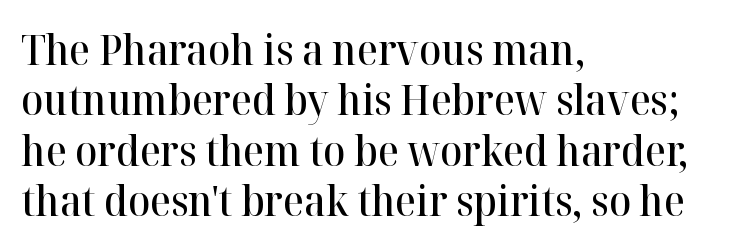
The image shows 41 px semibold serif type, upright; set left-aligned, line spacing 1.23x, normal letter spacing, not underlined; high stroke contrast and a medium x-height.
